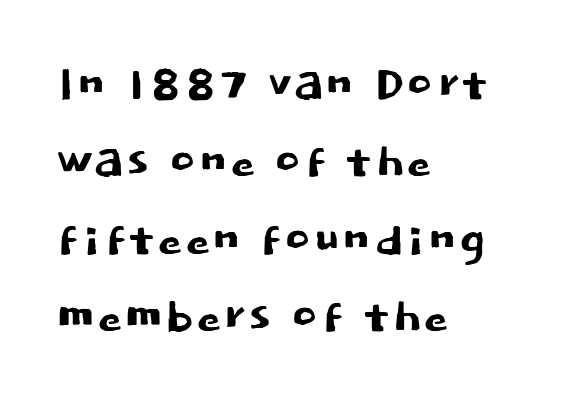
This rendering leaves character spacing at its baseline value. The baseline area is clear. The text block is weighted toward the left margin, trailing off unevenly rightward. Character widths vary here, with narrow letters taking less room than wide ones.
